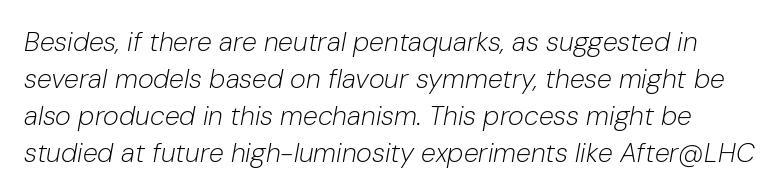
Evenly set lines give the paragraph a standard silhouette. Tall strokes in this sample are angled rather than plumb. Unmarked baselines from the first word to the last. The strokes carry an ordinary text weight at most. The rendering keeps characters at their native spacing.
